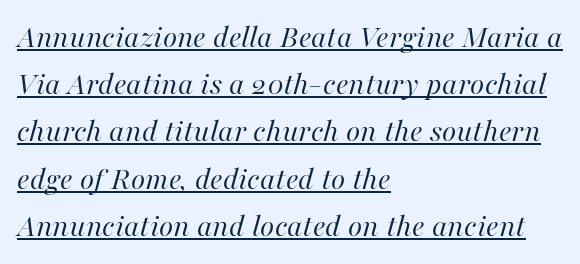
Q: Is the text bold? A: No.
Q: Is the text italic (slanted)? A: Yes, it leans right by about 16 degrees.
Q: Is the text underlined? A: Yes.
Q: How is the paragraph aligned? A: Left-aligned.
Q: Is the spacing between letters normal or unusually wide? A: Normal.
Q: Is the spacing between lines tight, normal or loose? A: Normal.
Q: Width (condensed, normal, or wide)? A: Normal.
Q: Stroke contrast? A: High.
Q: x-height? A: Medium.
Q: Monospaced? A: No.
